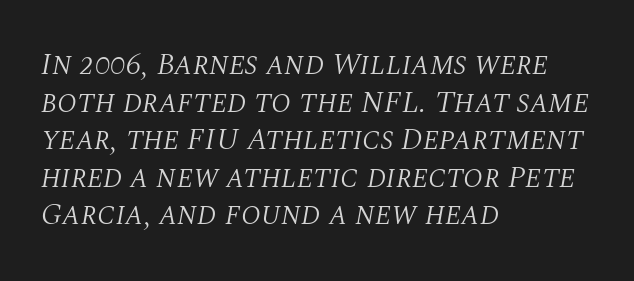
{"serif": "yes", "italic": "yes", "lean": "right", "slant_degrees": 10, "bold": "no", "weight": "light", "width": "normal", "stroke_contrast": "medium", "x_height": "large", "monospaced": "no", "underline": "no", "align": "left", "line_spacing_ratio": 1.21, "letter_spacing": "normal", "letter_spacing_em": 0.0, "glyph_px": 31}
